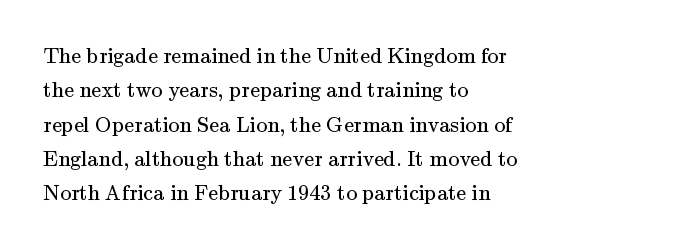
The specimen reads as upright at a glance. Is the stroke heavy? The answer is a plain regular-or-lighter. Clear beneath every line of the passage. Notice how descenders clear the ascenders below comfortably — that's standard leading.
